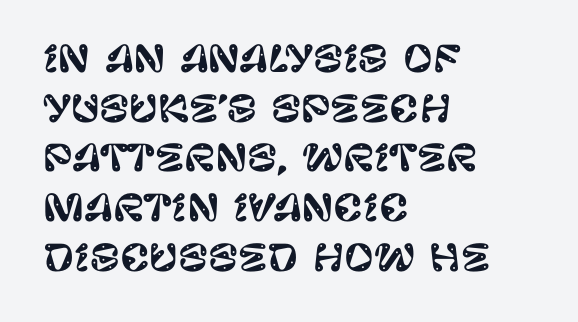
The image shows 36 px sans-serif type; set left-aligned, normal line spacing (1.38x), normal letter spacing, not underlined; low stroke contrast and a large x-height.
